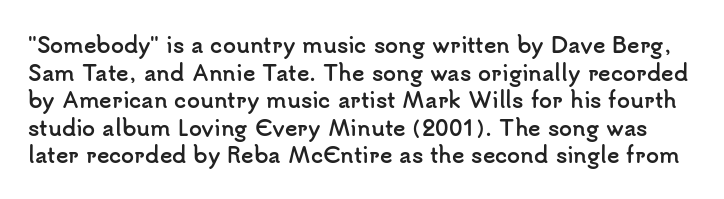
When letters stand straight like this, we call the style roman or upright. The area under the type is left untouched. Bold? Absolutely — the strokes are thick and heavy. Each word holds together tightly as a unit, with standard inter-letter gaps.
